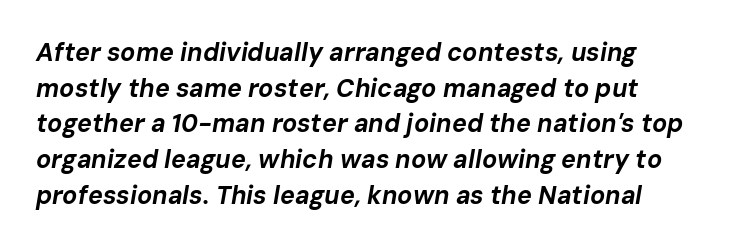
The image shows 25 px bold type, italic (leaning right); set left-aligned, normal line spacing (1.43x), normal letter spacing, not underlined.
